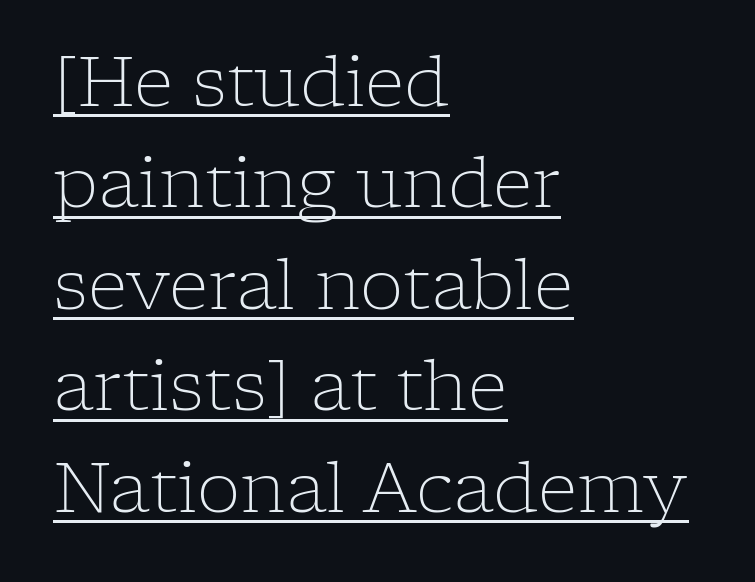
The image shows 69 px light serif type, upright; set left-aligned, normal line spacing (1.47x), normal letter spacing, underlined; low stroke contrast and a medium x-height.
